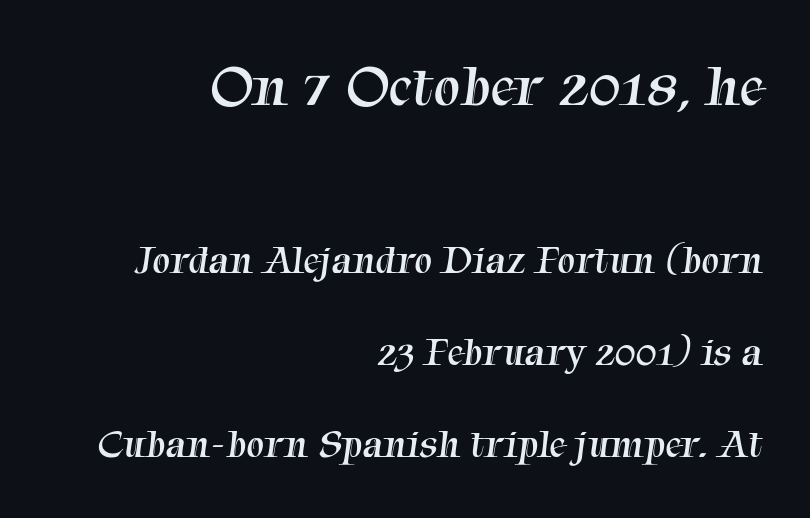
The image shows 60 px regular-weight serif type; set right-aligned, loose line spacing (2.31x), normal letter spacing, not underlined; the first (top) block is 1.5x larger; medium stroke contrast and a medium x-height.
